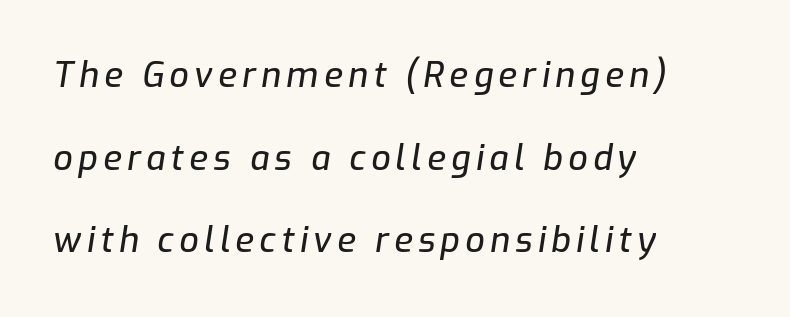
{"italic": "yes", "lean": "right", "slant_degrees": 9, "width": "normal", "stroke_contrast": "low", "x_height": "medium", "monospaced": "no", "underline": "no", "align": "left", "line_spacing": "loose", "line_spacing_ratio": 2.43, "glyph_px": 34}
